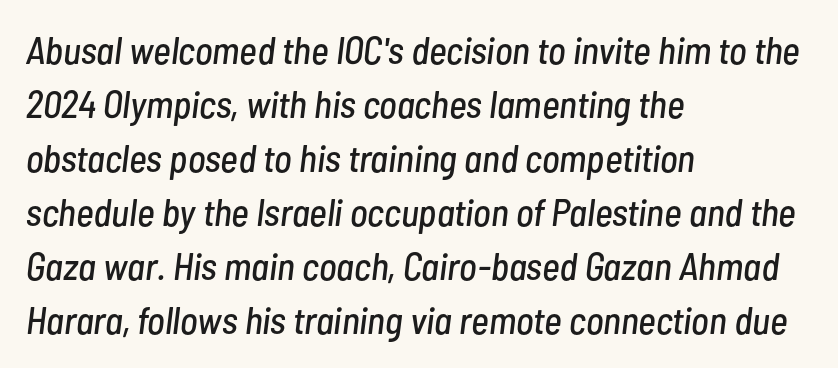
These lines keep a tight, regular rhythm from letter to letter. Leftover space on each line is placed entirely after the last word. Characters are canted at an angle relative to the baseline's perpendicular. Normally led — the rows are evenly, conventionally spaced. Clear beneath every line of the passage. Is this a fixed-width face? No — the glyphs have proportional, varying widths.
